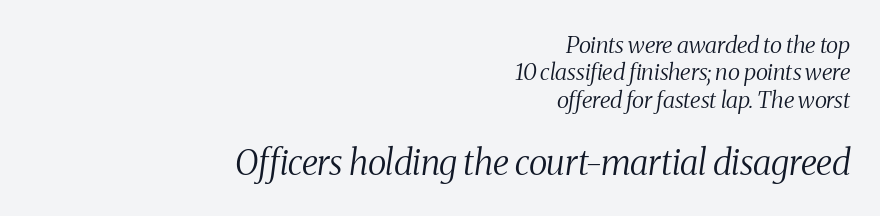
Q: Is the text bold? A: No.
Q: Is the text italic (slanted)? A: Yes, it leans right by about 8 degrees.
Q: Is the typeface a serif or a sans-serif typeface? A: Serif.
Q: Is the text underlined? A: No.
Q: How is the paragraph aligned? A: Right-aligned.
Q: Is the spacing between letters normal or unusually wide? A: Normal.
Q: Which block of text is set in a larger size, the first (top) or the second (bottom)? A: The second (bottom) one.
Q: Width (condensed, normal, or wide)? A: Condensed.
Q: Stroke contrast? A: Medium.
Q: x-height? A: Medium.
Q: Monospaced? A: No.
